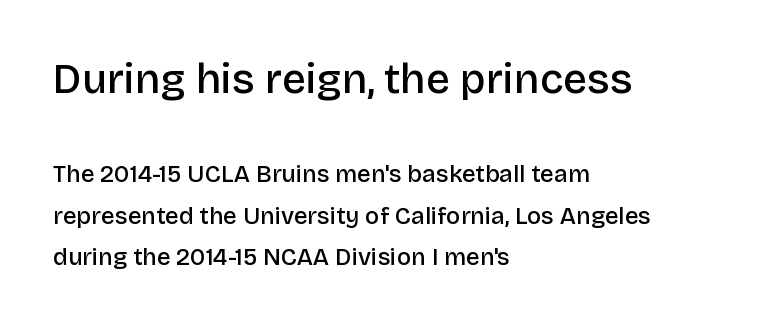
The letters in the upper block stand taller than those in the block below. The font's upright variant was chosen for this text. Its strokes are somewhat broadened, the hallmark of semibold type. Spacing verdict: proportional, widths tailored to each character.
